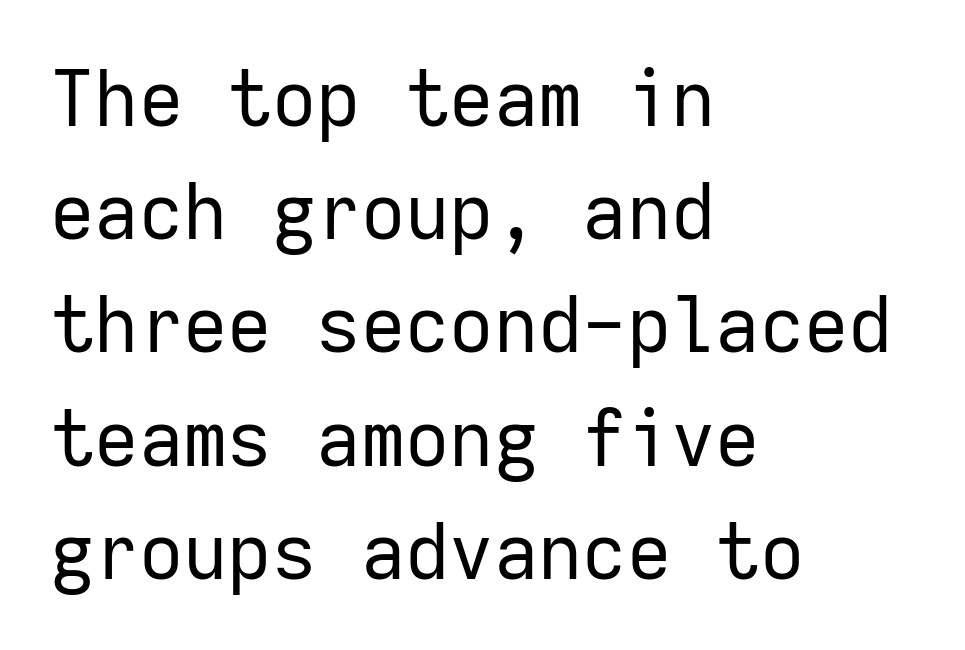
{"serif": "no", "italic": "no", "bold": "no", "weight": "regular", "width": "normal", "stroke_contrast": "low", "x_height": "medium", "monospaced": "yes", "underline": "no", "align": "left", "line_spacing": "normal", "line_spacing_ratio": 1.47, "letter_spacing": "normal", "letter_spacing_em": 0.0, "glyph_px": 77}
